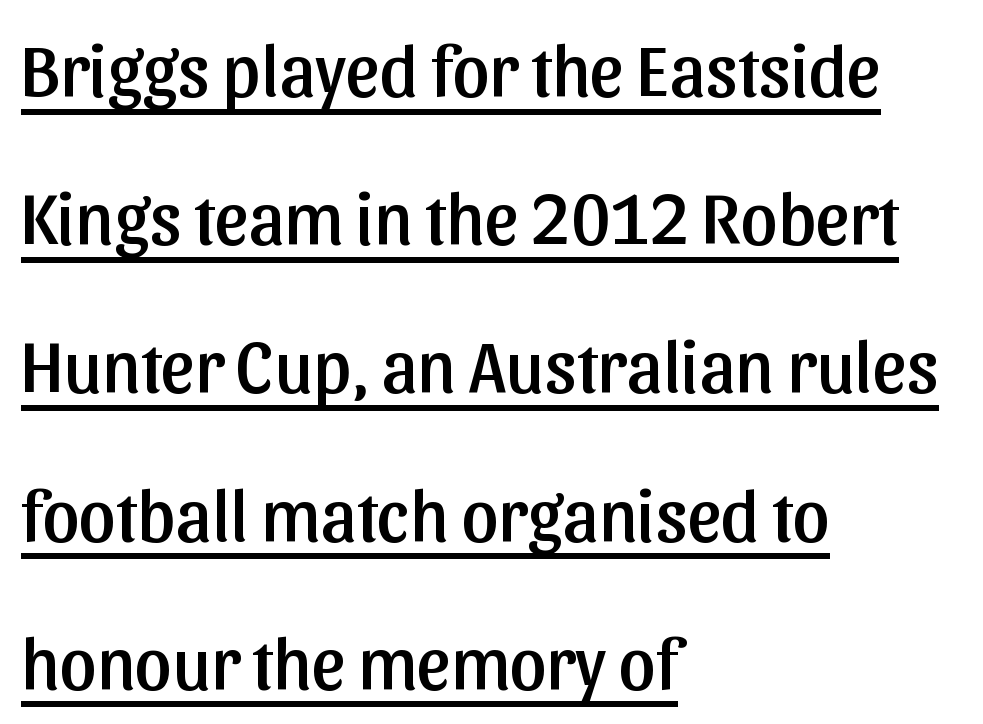
{"serif": "no", "italic": "no", "width": "normal", "stroke_contrast": "low", "x_height": "medium", "monospaced": "no", "underline": "yes", "align": "left", "line_spacing": "loose", "line_spacing_ratio": 2.03, "letter_spacing": "normal", "letter_spacing_em": 0.0, "glyph_px": 73}
